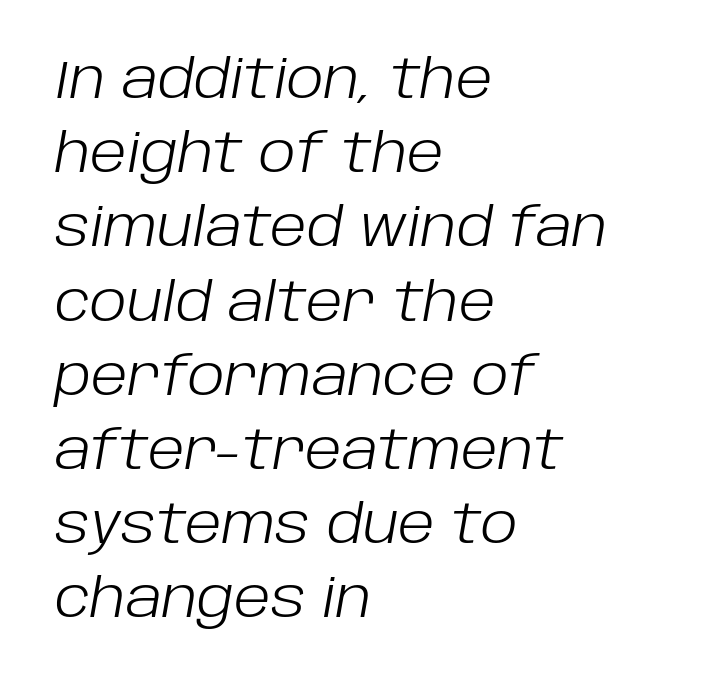
The passage shown has conventional tracking throughout. The typeface has the unassuming heft of standard copy or less. Vertically, the passage feels balanced, rows spaced as you'd expect. Underline: absent. Is this a fixed-width face? No — the glyphs have proportional, varying widths.
